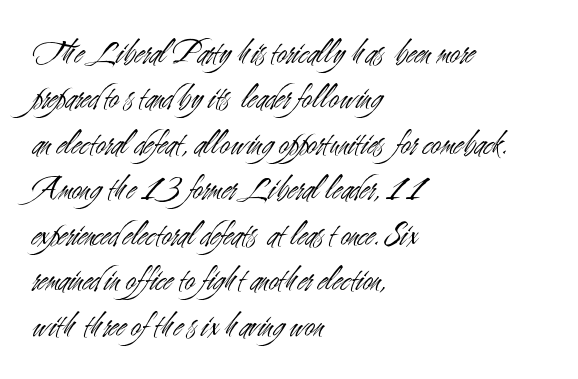
The image shows 35 px light, condensed sans-serif type; set left-aligned, normal line spacing (1.3x), normal letter spacing, not underlined; medium stroke contrast and a small x-height.
